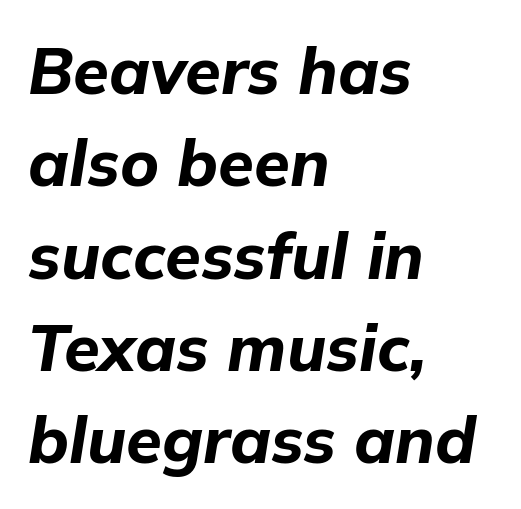
{"italic": "yes", "lean": "right", "slant_degrees": 9, "bold": "yes", "weight": "bold", "width": "normal", "stroke_contrast": "low", "x_height": "medium", "monospaced": "no", "underline": "no", "align": "left", "line_spacing": "normal", "line_spacing_ratio": 1.42, "letter_spacing": "normal", "letter_spacing_em": 0.0, "glyph_px": 65}
